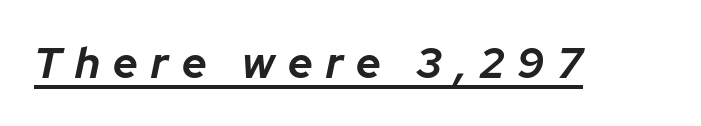
The image shows 43 px bold type, italic (leaning right); set unusually wide letter spacing (+0.31 em), underlined; low stroke contrast and a medium x-height.
